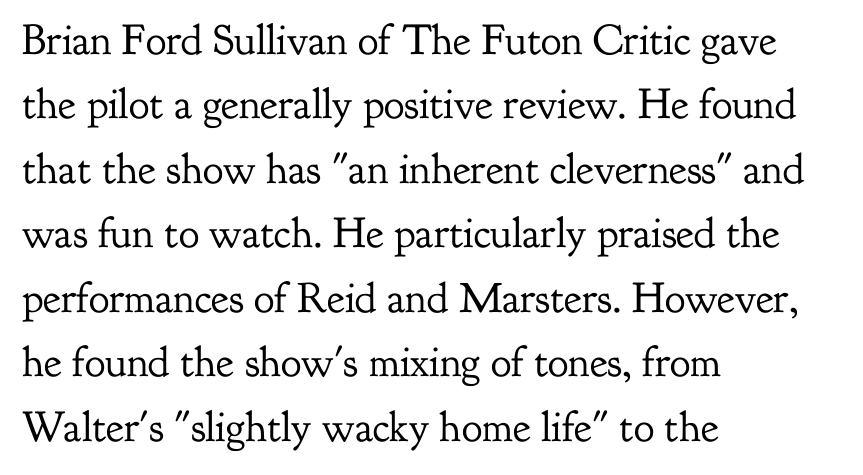
The image shows 43 px regular-weight serif type, upright; set left-aligned, normal line spacing (1.5x), normal letter spacing, not underlined; low stroke contrast and a small x-height.
